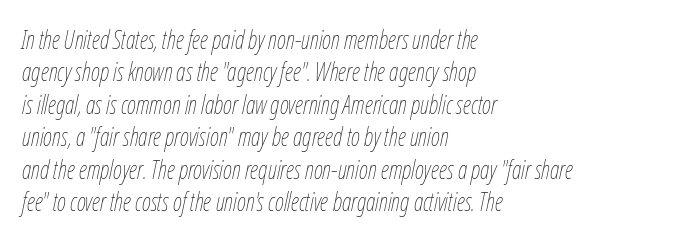
{"italic": "yes", "lean": "right", "slant_degrees": 12, "bold": "no", "underline": "no", "align": "left", "line_spacing": "normal", "line_spacing_ratio": 1.3, "letter_spacing": "normal", "letter_spacing_em": 0.0, "glyph_px": 25}
